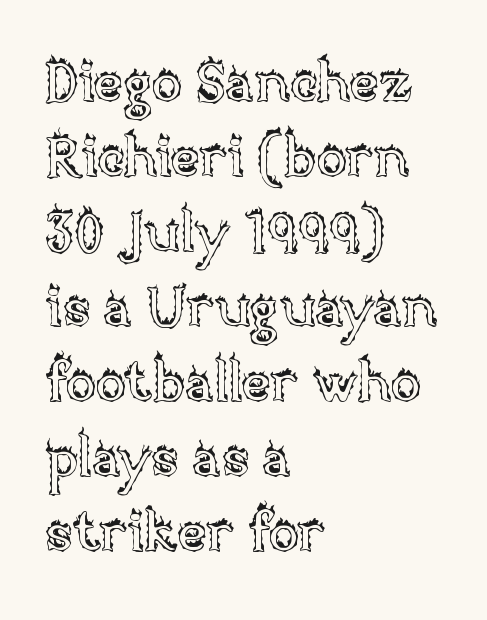
Q: Is the text italic (slanted)? A: No, it is upright.
Q: Is the text underlined? A: No.
Q: How is the paragraph aligned? A: Left-aligned.
Q: Is the spacing between letters normal or unusually wide? A: Normal.
Q: Is the spacing between lines tight, normal or loose? A: Normal.
Q: Width (condensed, normal, or wide)? A: Normal.
Q: x-height? A: Large.
Q: Monospaced? A: No.
